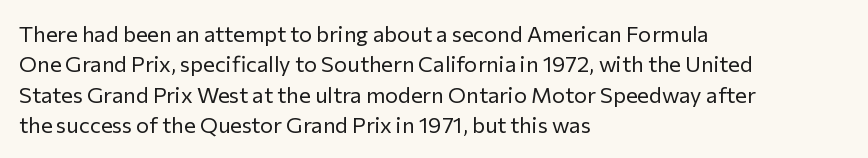
The image shows 22 px text type, upright; set left-aligned, normal line spacing (1.38x), normal letter spacing, not underlined.
